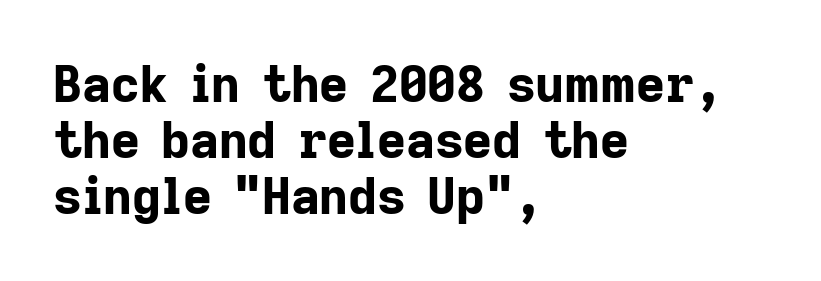
The compositor pushed each line to the left boundary. Glance below the letters and you will spot only blank space. Do the letters lean? They stand straight. The face used here has the dense, thick strokes of a bold. You could call the tracking neutral — neither tight nor loose.
